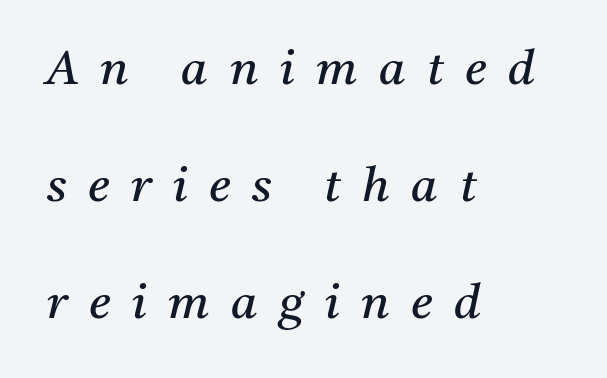
Q: Is the text bold? A: No.
Q: Is the text italic (slanted)? A: Yes, it leans right by about 11 degrees.
Q: Is the typeface a serif or a sans-serif typeface? A: Serif.
Q: Is the text underlined? A: No.
Q: How is the paragraph aligned? A: Left-aligned.
Q: Is the spacing between letters normal or unusually wide? A: Unusually wide.
Q: Is the spacing between lines tight, normal or loose? A: Loose.
Q: Width (condensed, normal, or wide)? A: Normal.
Q: Stroke contrast? A: Medium.
Q: x-height? A: Medium.
Q: Monospaced? A: No.
